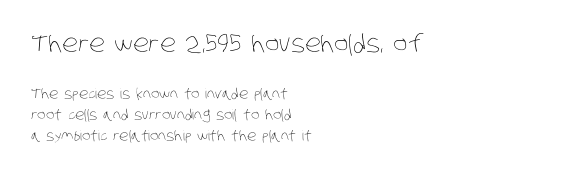
Q: Is the text bold? A: No.
Q: Is the text underlined? A: No.
Q: How is the paragraph aligned? A: Left-aligned.
Q: Is the spacing between letters normal or unusually wide? A: Normal.
Q: Is the spacing between lines tight, normal or loose? A: Normal.
Q: Which block of text is set in a larger size, the first (top) or the second (bottom)? A: The first (top) one.
